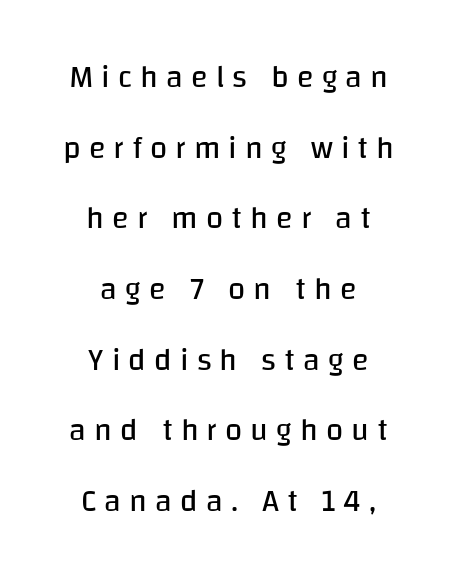
{"serif": "no", "italic": "no", "bold": "no", "weight": "regular", "width": "normal", "stroke_contrast": "low", "x_height": "large", "monospaced": "no", "underline": "no", "align": "center", "line_spacing": "loose", "line_spacing_ratio": 2.28, "letter_spacing": "wide", "letter_spacing_em": 0.26, "glyph_px": 31}
